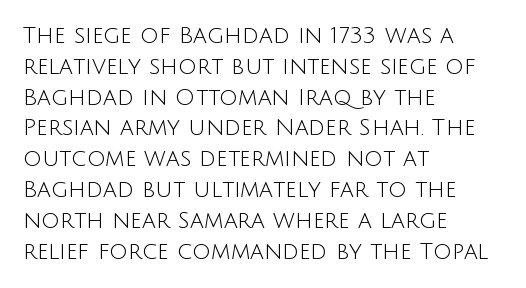
{"italic": "no", "bold": "no", "underline": "no", "align": "left", "line_spacing": "normal", "line_spacing_ratio": 1.34, "letter_spacing": "normal", "letter_spacing_em": 0.0, "glyph_px": 23}
